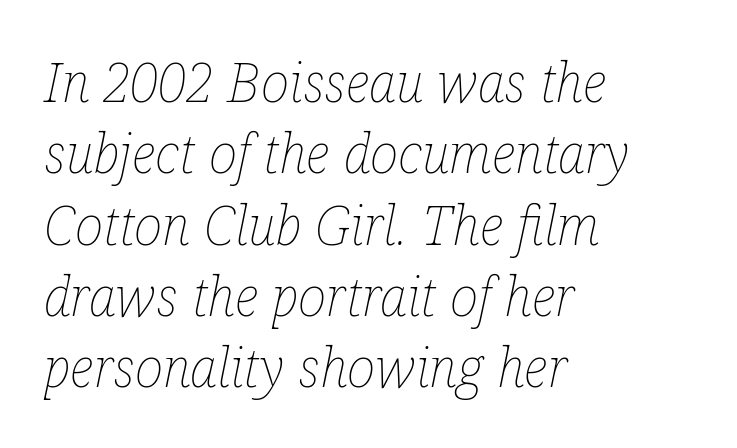
{"italic": "yes", "lean": "right", "slant_degrees": 12, "bold": "no", "weight": "thin", "width": "condensed", "stroke_contrast": "low", "x_height": "medium", "monospaced": "no", "underline": "no", "align": "left", "line_spacing": "normal", "line_spacing_ratio": 1.32, "letter_spacing": "normal", "letter_spacing_em": 0.0, "glyph_px": 54}
